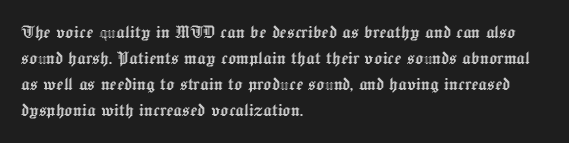
Q: Is the text italic (slanted)? A: No, it is upright.
Q: Is the text underlined? A: No.
Q: How is the paragraph aligned? A: Left-aligned.
Q: Is the spacing between letters normal or unusually wide? A: Normal.
